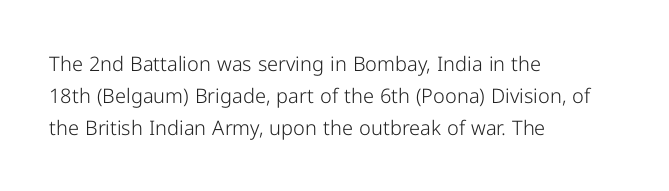
The image shows 20 px text type, upright; set left-aligned, normal line spacing (1.59x), normal letter spacing, not underlined.
